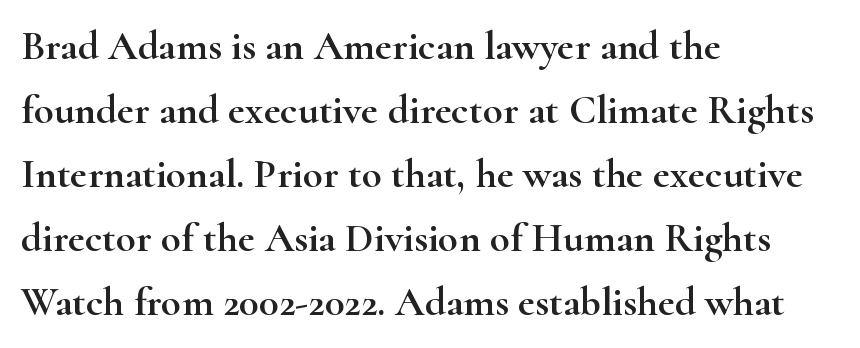
{"serif": "yes", "italic": "no", "width": "wide", "stroke_contrast": "high", "x_height": "small", "monospaced": "no", "underline": "no", "align": "left", "line_spacing": "normal", "line_spacing_ratio": 1.56, "letter_spacing": "normal", "letter_spacing_em": 0.0, "glyph_px": 41}
